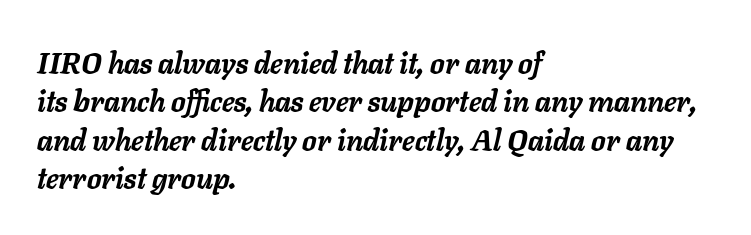
The image shows 29 px semibold type, italic (leaning right); set left-aligned, normal line spacing (1.32x), normal letter spacing, not underlined; low stroke contrast and a medium x-height.
